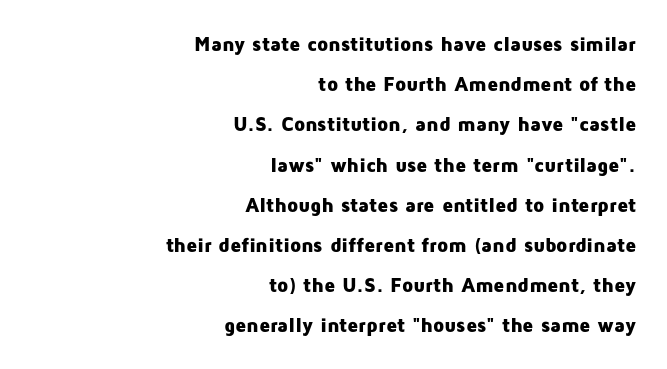
The image shows 20 px bold type, upright; set right-aligned, loose line spacing (2.01x), normal letter spacing, not underlined.
